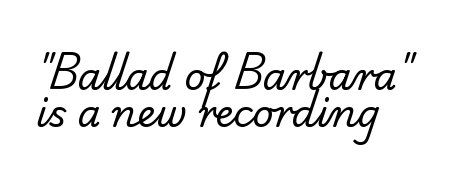
Q: Is the text bold? A: No.
Q: Is the typeface a serif or a sans-serif typeface? A: Sans-serif.
Q: Is the text underlined? A: No.
Q: Is the spacing between letters normal or unusually wide? A: Normal.
Q: Is the spacing between lines tight, normal or loose? A: Tight.
Q: Width (condensed, normal, or wide)? A: Normal.
Q: Stroke contrast? A: Low.
Q: x-height? A: Small.
Q: Monospaced? A: No.
